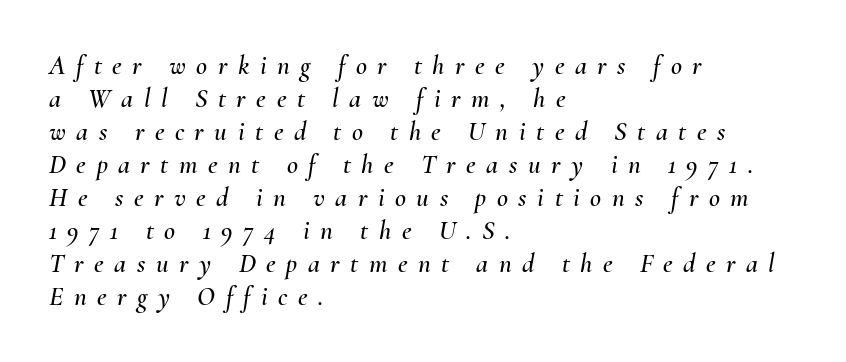
The specimen reads as italic at a glance. Is the letter spacing exaggerated? Yes — the characters are pushed far apart. The space directly below the letters is spotless. Typeset ragged right — the left edge is the straight one.
